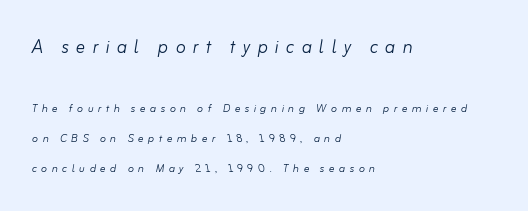
Q: Is the text bold? A: No.
Q: Is the text italic (slanted)? A: Yes, it leans right by about 10 degrees.
Q: Is the text underlined? A: No.
Q: How is the paragraph aligned? A: Left-aligned.
Q: Is the spacing between letters normal or unusually wide? A: Unusually wide.
Q: Is the spacing between lines tight, normal or loose? A: Loose.
Q: Which block of text is set in a larger size, the first (top) or the second (bottom)? A: The first (top) one.
